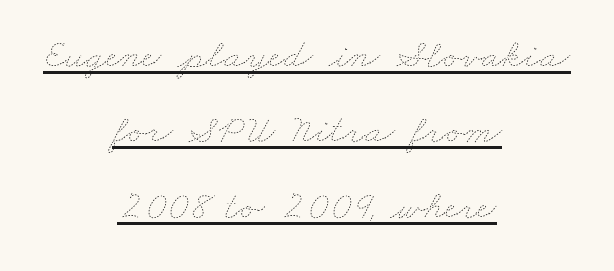
The image shows 41 px thin, wide type; set centered, line spacing 1.84x, normal letter spacing, underlined; low stroke contrast and a small x-height.
